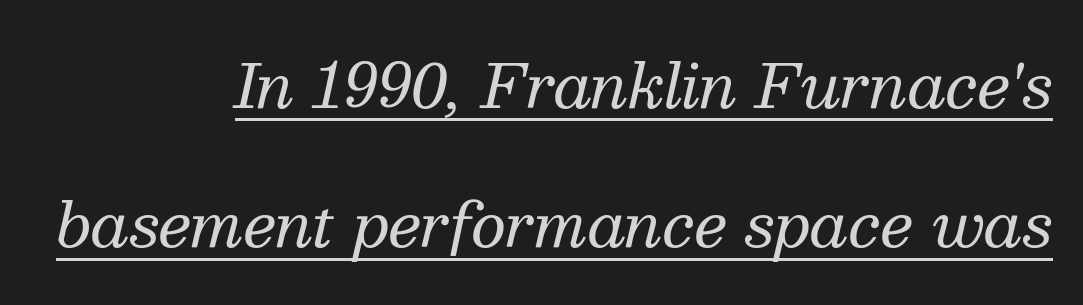
Q: Is the text bold? A: No.
Q: Is the text italic (slanted)? A: Yes, it leans right by about 13 degrees.
Q: Is the typeface a serif or a sans-serif typeface? A: Serif.
Q: Is the text underlined? A: Yes.
Q: How is the paragraph aligned? A: Right-aligned.
Q: Is the spacing between letters normal or unusually wide? A: Normal.
Q: Is the spacing between lines tight, normal or loose? A: Loose.
Q: Width (condensed, normal, or wide)? A: Normal.
Q: Stroke contrast? A: Medium.
Q: x-height? A: Medium.
Q: Monospaced? A: No.
